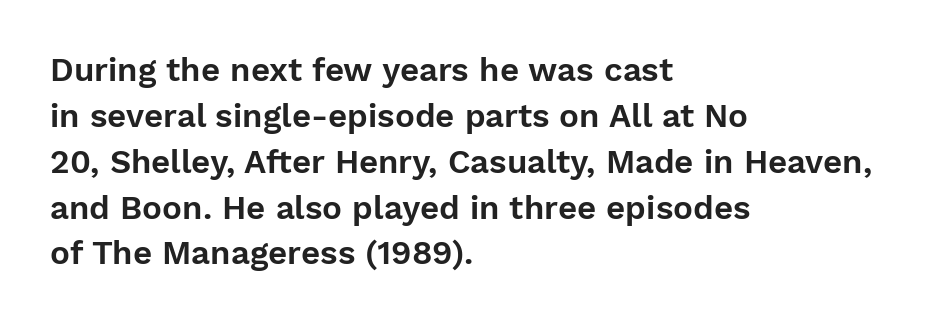
{"serif": "no", "italic": "no", "width": "normal", "stroke_contrast": "low", "x_height": "medium", "monospaced": "no", "underline": "no", "align": "left", "line_spacing": "normal", "line_spacing_ratio": 1.39, "letter_spacing": "normal", "letter_spacing_em": 0.0, "glyph_px": 33}
